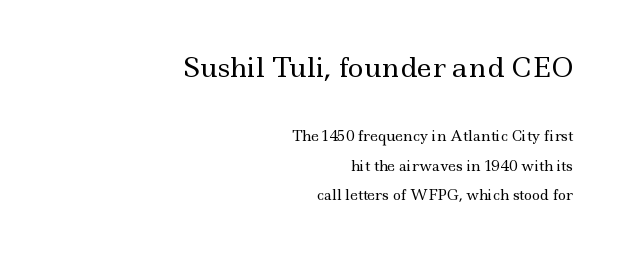
The image shows 27 px text type, upright; set right-aligned, loose line spacing (2.1x), normal letter spacing, not underlined; the first (top) block is 1.93x larger.
